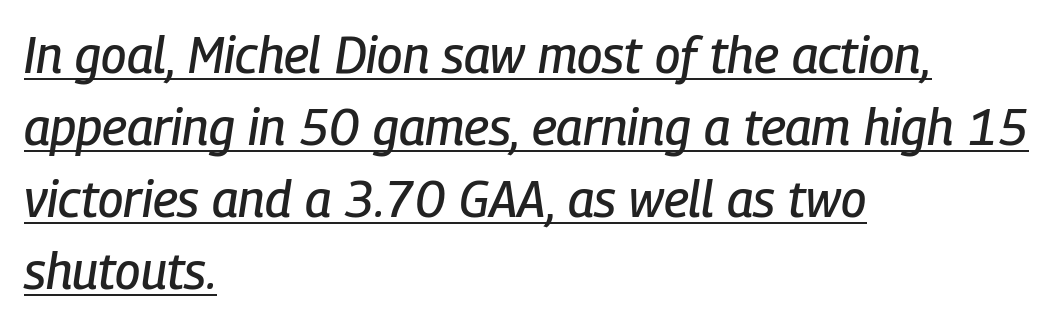
The image shows 50 px condensed type, italic (leaning right); set left-aligned, normal line spacing (1.44x), normal letter spacing, underlined; low stroke contrast and a medium x-height.
